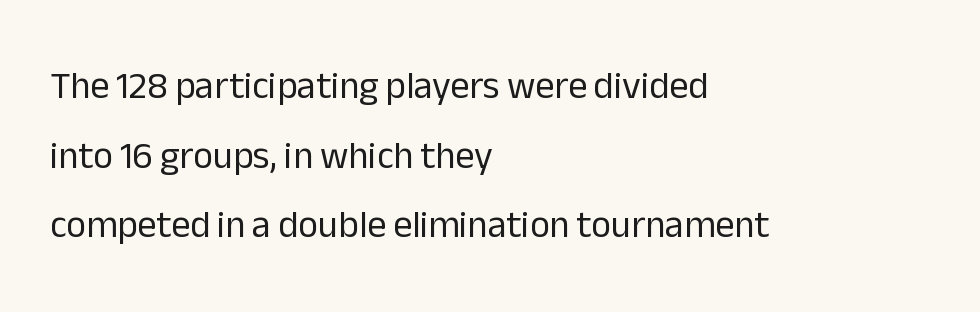
Q: Is the text bold? A: No.
Q: Is the text italic (slanted)? A: No, it is upright.
Q: Is the typeface a serif or a sans-serif typeface? A: Sans-serif.
Q: Is the text underlined? A: No.
Q: How is the paragraph aligned? A: Left-aligned.
Q: Is the spacing between letters normal or unusually wide? A: Normal.
Q: Width (condensed, normal, or wide)? A: Normal.
Q: Stroke contrast? A: Low.
Q: x-height? A: Medium.
Q: Monospaced? A: No.
